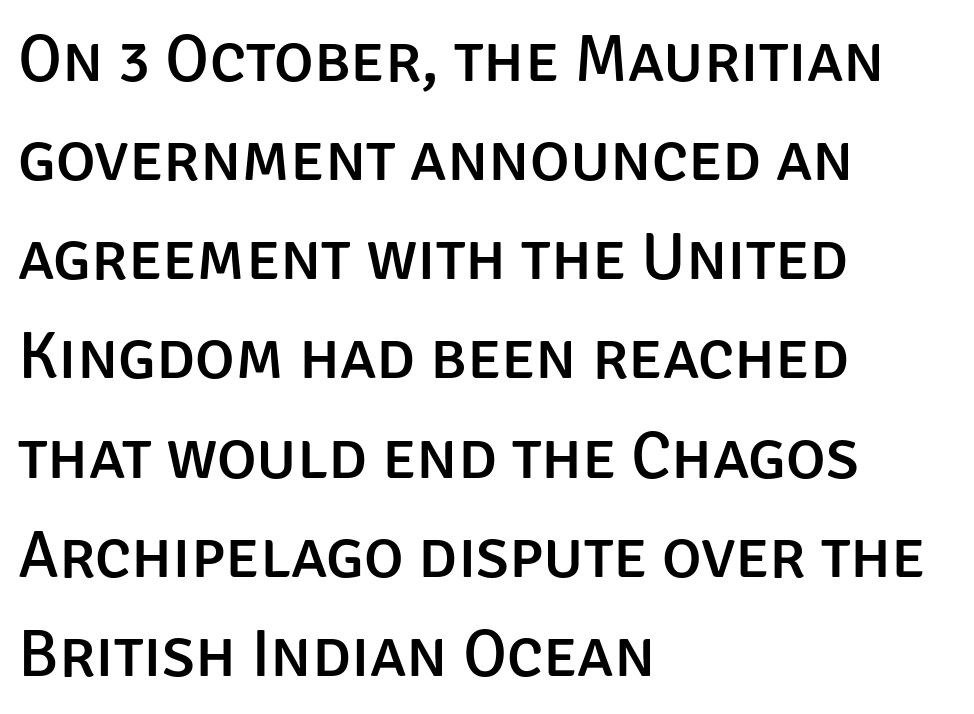
The text was rendered using a sans face with plain stroke endings. The block of text has a typical density, with ordinary space between rows. Notice how the passage keeps a crisp vertical edge on the left only. Between one letter and the next there's only the usual sliver of space. The words here are not underlined. Note the varied advance widths — an 'i' is clearly narrower than an 'm'.
